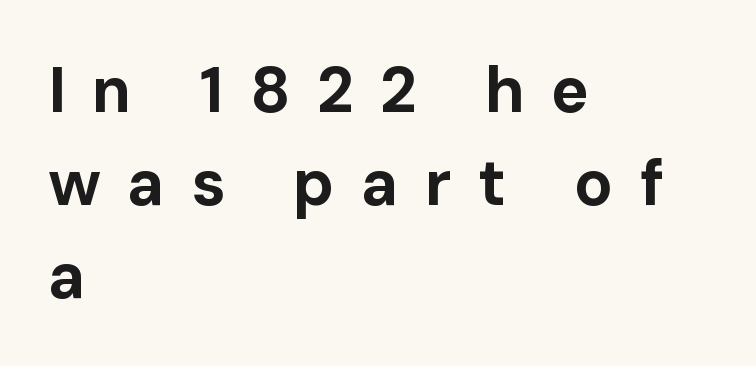
{"serif": "no", "italic": "no", "bold": "yes", "weight": "bold", "width": "normal", "stroke_contrast": "low", "x_height": "medium", "monospaced": "no", "underline": "no", "align": "left", "line_spacing": "normal", "line_spacing_ratio": 1.45, "letter_spacing": "wide", "letter_spacing_em": 0.41, "glyph_px": 64}
